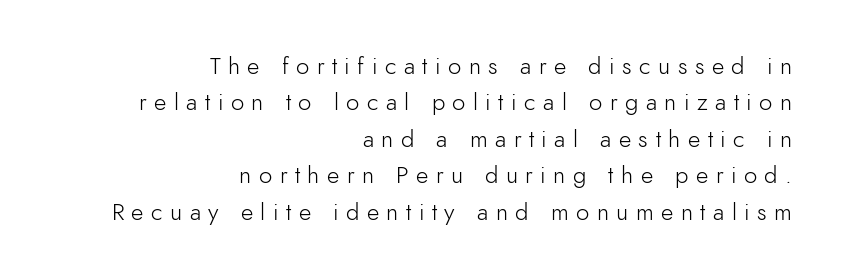
{"italic": "no", "bold": "no", "underline": "no", "align": "right", "line_spacing": "normal", "line_spacing_ratio": 1.52, "letter_spacing": "wide", "letter_spacing_em": 0.31, "glyph_px": 24}
